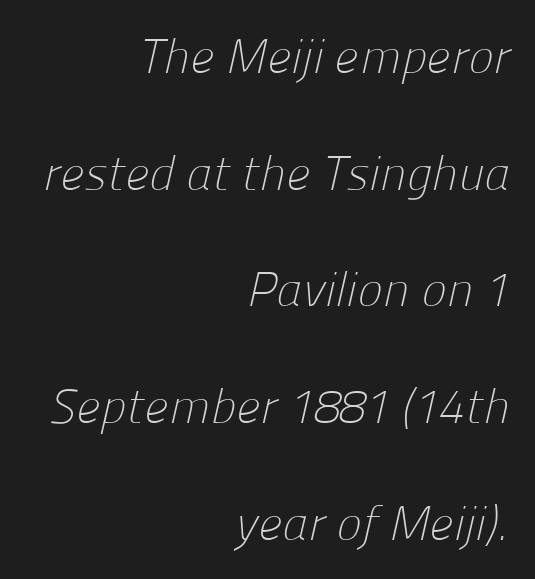
{"serif": "no", "bold": "no", "weight": "light", "width": "normal", "stroke_contrast": "low", "x_height": "medium", "monospaced": "no", "underline": "no", "align": "right", "line_spacing": "loose", "line_spacing_ratio": 2.43, "letter_spacing": "normal", "letter_spacing_em": 0.0, "glyph_px": 48}
